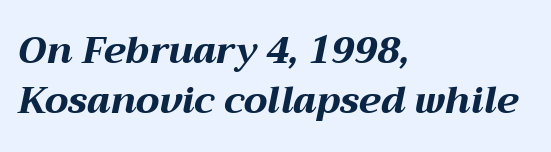
Q: Is the text bold? A: Yes.
Q: Is the text italic (slanted)? A: Yes, it leans right by about 12 degrees.
Q: Is the text underlined? A: No.
Q: How is the paragraph aligned? A: Left-aligned.
Q: Is the spacing between letters normal or unusually wide? A: Normal.
Q: Is the spacing between lines tight, normal or loose? A: Normal.
Q: Width (condensed, normal, or wide)? A: Wide.
Q: Stroke contrast? A: Medium.
Q: x-height? A: Medium.
Q: Monospaced? A: No.
